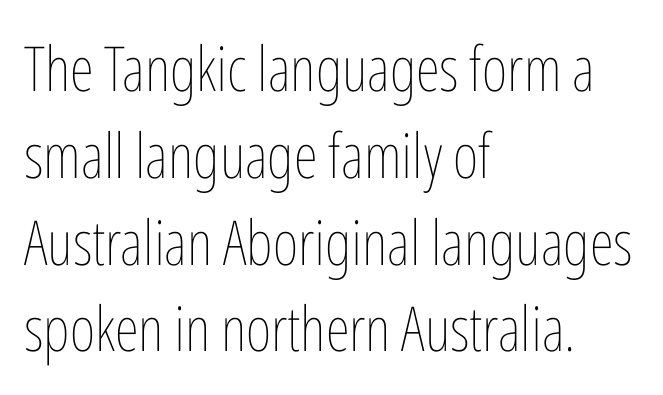
{"italic": "no", "bold": "no", "weight": "thin", "width": "condensed", "stroke_contrast": "low", "x_height": "medium", "monospaced": "no", "underline": "no", "align": "left", "line_spacing": "normal", "line_spacing_ratio": 1.4, "letter_spacing": "normal", "letter_spacing_em": 0.0, "glyph_px": 62}
